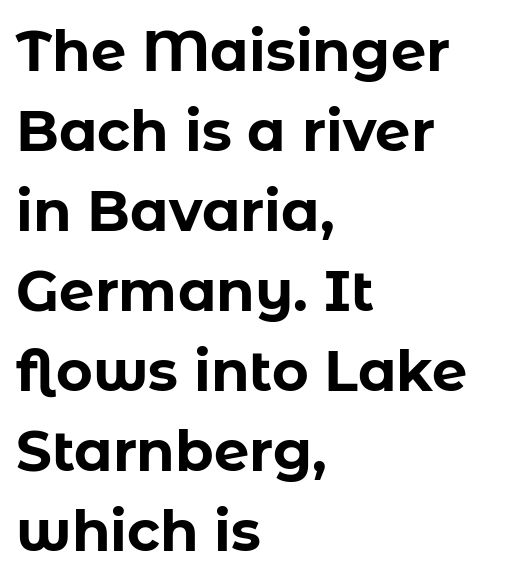
Q: Is the text bold? A: Yes.
Q: Is the text italic (slanted)? A: No, it is upright.
Q: Is the typeface a serif or a sans-serif typeface? A: Sans-serif.
Q: Is the text underlined? A: No.
Q: How is the paragraph aligned? A: Left-aligned.
Q: Is the spacing between letters normal or unusually wide? A: Normal.
Q: Is the spacing between lines tight, normal or loose? A: Normal.
Q: Width (condensed, normal, or wide)? A: Normal.
Q: Stroke contrast? A: Low.
Q: x-height? A: Medium.
Q: Monospaced? A: No.
